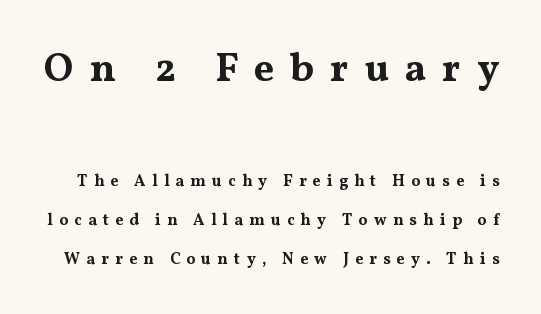
Q: Is the text bold? A: Yes.
Q: Is the text italic (slanted)? A: No, it is upright.
Q: Is the typeface a serif or a sans-serif typeface? A: Serif.
Q: Is the text underlined? A: No.
Q: Is the spacing between letters normal or unusually wide? A: Unusually wide.
Q: Is the spacing between lines tight, normal or loose? A: Loose.
Q: Which block of text is set in a larger size, the first (top) or the second (bottom)? A: The first (top) one.
Q: Width (condensed, normal, or wide)? A: Wide.
Q: Stroke contrast? A: Medium.
Q: x-height? A: Medium.
Q: Monospaced? A: No.
